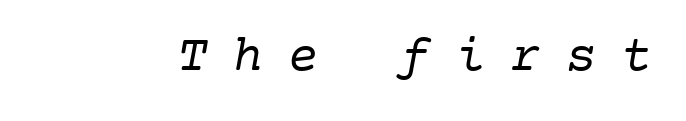
The image shows 51 px regular-weight serif type, monospaced; set unusually wide letter spacing (+0.49 em), not underlined; low stroke contrast and a medium x-height.
